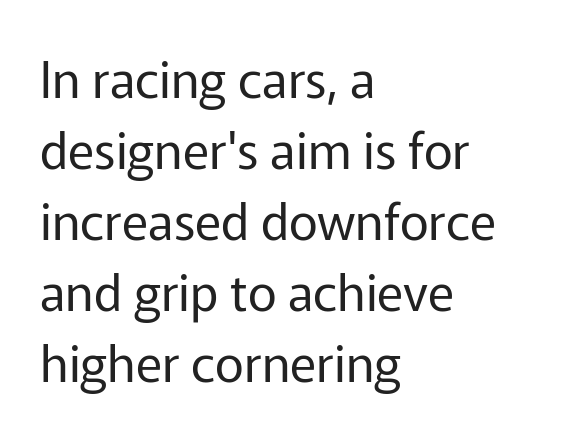
Bold? No — there's no thickening of the strokes. The font family rendered here belongs to the sans-serif group. The setting favours the left margin, as ordinary paragraphs usually do. This is roman type, the default non-slanted kind. Is there much room between lines? A standard amount, neither cramped nor airy. Short note: letters normally spaced.
